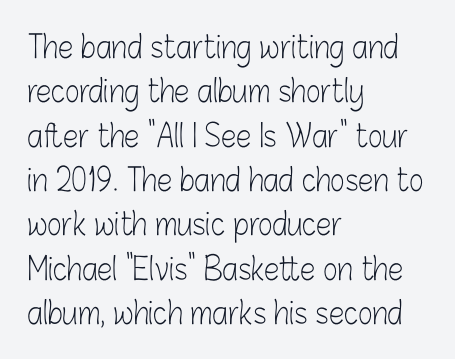
Q: Is the text bold? A: No.
Q: Is the text italic (slanted)? A: No, it is upright.
Q: Is the typeface a serif or a sans-serif typeface? A: Sans-serif.
Q: Is the text underlined? A: No.
Q: How is the paragraph aligned? A: Left-aligned.
Q: Is the spacing between letters normal or unusually wide? A: Normal.
Q: Is the spacing between lines tight, normal or loose? A: Normal.
Q: Width (condensed, normal, or wide)? A: Condensed.
Q: Stroke contrast? A: Low.
Q: x-height? A: Medium.
Q: Monospaced? A: No.
